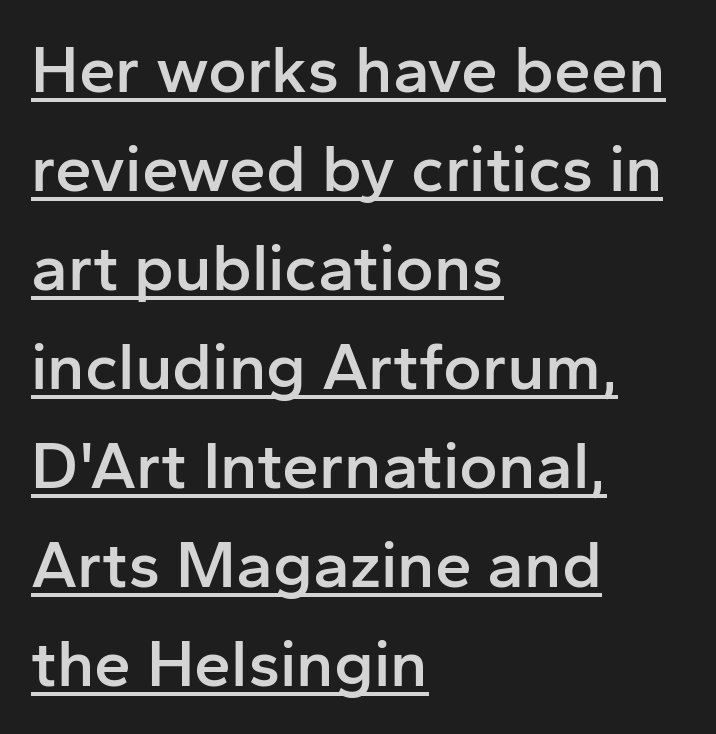
Q: Is the text bold? A: Semi-bold.
Q: Is the text italic (slanted)? A: No, it is upright.
Q: Is the typeface a serif or a sans-serif typeface? A: Sans-serif.
Q: Is the text underlined? A: Yes.
Q: How is the paragraph aligned? A: Left-aligned.
Q: Is the spacing between letters normal or unusually wide? A: Normal.
Q: Is the spacing between lines tight, normal or loose? A: Normal.
Q: Width (condensed, normal, or wide)? A: Normal.
Q: Stroke contrast? A: Low.
Q: x-height? A: Medium.
Q: Monospaced? A: No.
